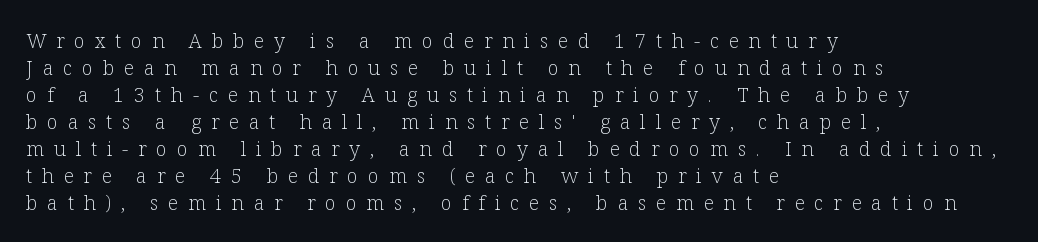
The image shows 20 px text type, upright; set left-aligned, normal line spacing (1.35x), unusually wide letter spacing (+0.49 em), not underlined.
